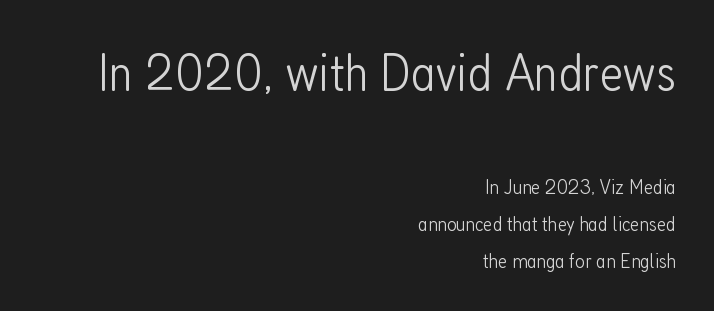
{"serif": "no", "italic": "no", "bold": "no", "weight": "light", "width": "condensed", "stroke_contrast": "low", "x_height": "medium", "monospaced": "no", "underline": "no", "align": "right", "line_spacing_ratio": 1.75, "letter_spacing": "normal", "letter_spacing_em": 0.0, "larger_block": "first", "size_ratio": 2.52, "glyph_px": 53}
